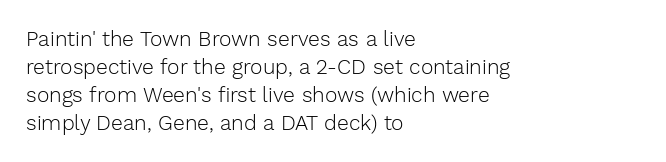
Q: Is the text bold? A: No.
Q: Is the text italic (slanted)? A: No, it is upright.
Q: Is the text underlined? A: No.
Q: How is the paragraph aligned? A: Left-aligned.
Q: Is the spacing between letters normal or unusually wide? A: Normal.
Q: Is the spacing between lines tight, normal or loose? A: Normal.
